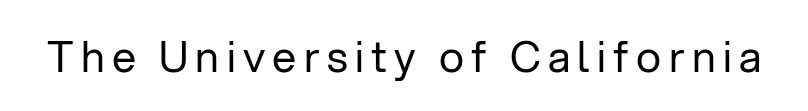
{"serif": "no", "italic": "no", "bold": "no", "weight": "regular", "width": "normal", "stroke_contrast": "low", "x_height": "medium", "monospaced": "no", "underline": "no", "glyph_px": 43}
